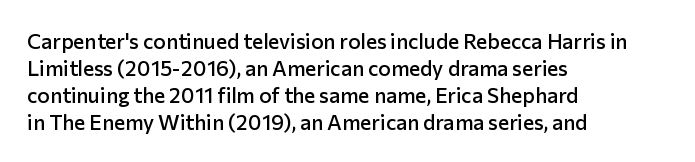
{"italic": "no", "bold": "semi", "underline": "no", "align": "left", "line_spacing": "normal", "line_spacing_ratio": 1.28, "letter_spacing": "normal", "letter_spacing_em": 0.0, "glyph_px": 21}
